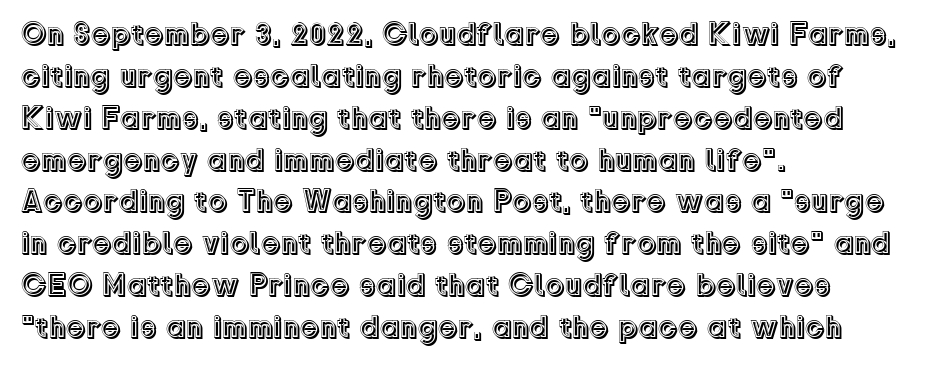
The image shows 31 px text type, upright; set left-aligned, normal line spacing (1.35x), normal letter spacing, not underlined; a medium x-height.
